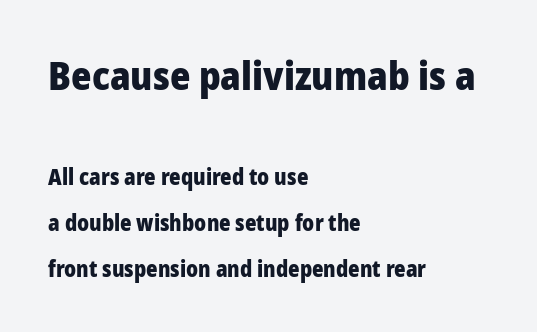
The image shows 39 px heavy sans-serif type, upright; set left-aligned, loose line spacing (2.09x), normal letter spacing, not underlined; the first (top) block is 1.77x larger; low stroke contrast and a medium x-height.
